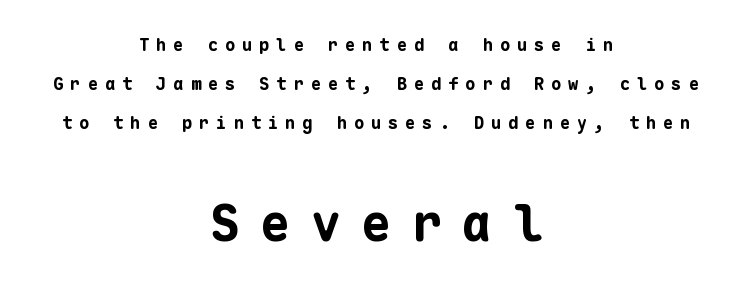
Strong, thick strokes mark this as bold type. Decoration check: the copy has no underline. Posture: straight, roman, zero tilt. Between one letter and the next there's a generous, obvious gap. The rendering uses typewriter-style spacing with identical character cells. Does the leading feel generous? Absolutely, it's lavish.
